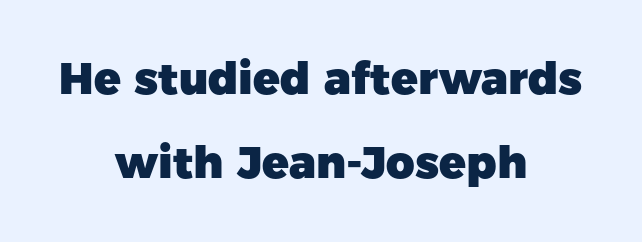
The image shows 44 px heavy sans-serif type, upright; set centered, loose line spacing (1.92x), normal letter spacing, not underlined; low stroke contrast and a medium x-height.
